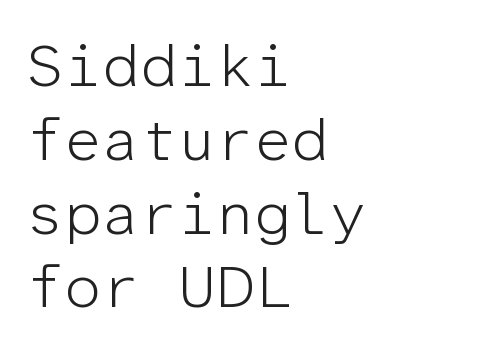
The image shows 60 px light sans-serif type, upright, monospaced; set left-aligned, line spacing 1.23x, normal letter spacing, not underlined; low stroke contrast and a medium x-height.
